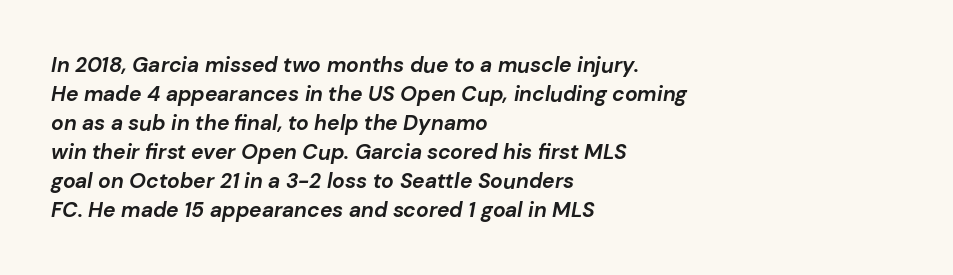
Summary of vertical rhythm: regular, with standard interline spacing. The face used here has the dense, thick strokes of a bold. These lines were composed using italics. Check under the words: just untouched page. The tracking reads as untouched default to a designer's eye. Casual observation: everything's shoved over to the left.
